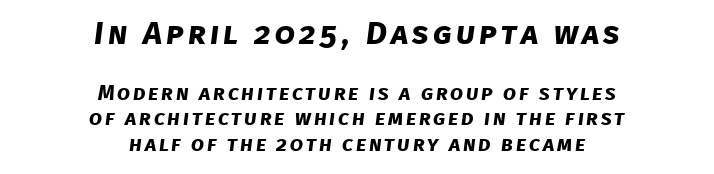
{"serif": "no", "bold": "yes", "weight": "bold", "width": "normal", "stroke_contrast": "low", "x_height": "large", "monospaced": "no", "underline": "no", "align": "center", "line_spacing_ratio": 1.22, "larger_block": "first", "size_ratio": 1.52, "glyph_px": 32}
